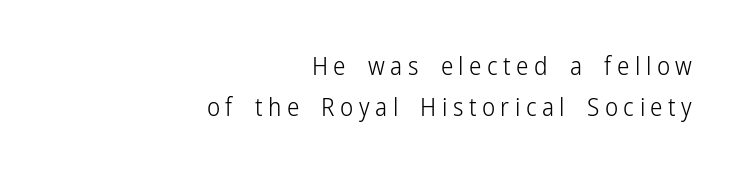
The image shows 25 px text type, upright; set right-aligned, normal line spacing (1.64x), unusually wide letter spacing (+0.22 em), not underlined.
